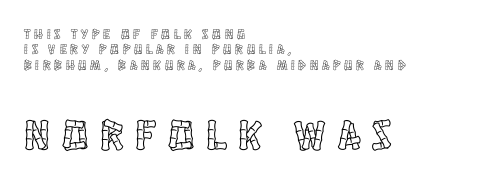
Is there any slant? The stems are plumb. A typesetter would call this heavily tracked-out type. Plain, unruled lines of type. Every row of glyphs begins at an identical x-position on the left. Is this a fixed-width face? No — the glyphs have proportional, varying widths. The rendering enlarges the type as you move from the upper chunk to the lower.
